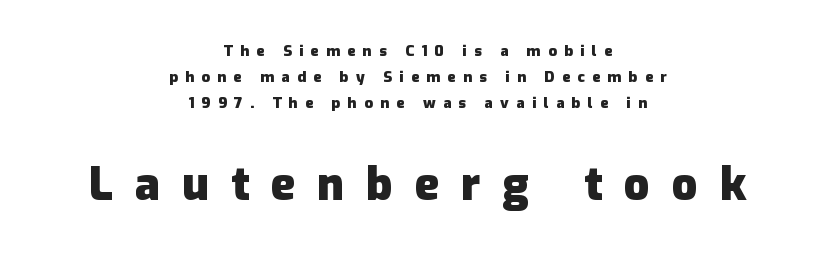
Plain, unruled lines of type. To sum up the face: it is a sans, with no serifs. The face used here has the dense, thick strokes of a bold. Notice how the passage keeps no hard edge, just a central spine. Students, note that the glyphs here are deliberately spaced far apart. Do the characters align in a grid? No, the font is proportional.
